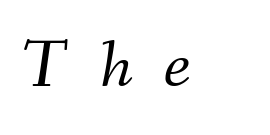
Where is the straight margin? On the left. The font is comparable to plain body text, perhaps lighter. Do the characters align in a grid? No, the font is proportional. Unmarked baselines from the first word to the last. The passage shown leans; its letterforms are oblique.
